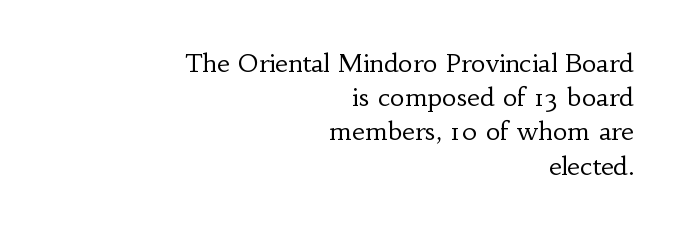
{"italic": "no", "bold": "no", "underline": "no", "align": "right", "line_spacing": "normal", "line_spacing_ratio": 1.37, "letter_spacing": "normal", "letter_spacing_em": 0.0, "glyph_px": 25}
